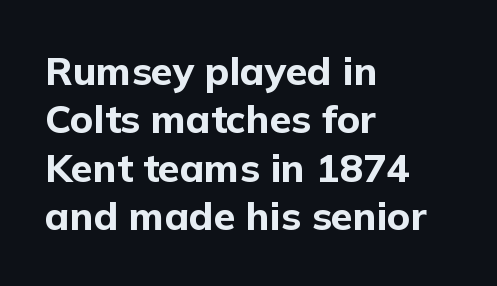
{"serif": "no", "italic": "no", "bold": "yes", "weight": "bold", "width": "normal", "stroke_contrast": "low", "x_height": "medium", "monospaced": "no", "underline": "no", "align": "left", "line_spacing_ratio": 1.24, "letter_spacing": "normal", "letter_spacing_em": 0.0, "glyph_px": 39}
